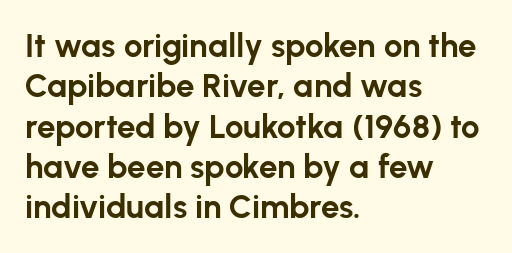
Anything drawn beneath the words? Only blank space. Looks like regular typesetting: each glyph gets only the width it needs. Nothing unusual about the tracking: characters are spaced as the font intends. Does the type have serifs? No, each stem ends abruptly. Is there any slant? The stems are plumb. Is the type bold? Yes — the strokes are clearly thick and heavy.
